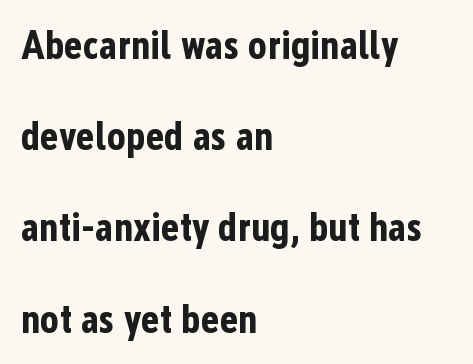
{"serif": "no", "italic": "no", "bold": "yes", "weight": "bold", "width": "condensed", "stroke_contrast": "low", "x_height": "medium", "monospaced": "no", "underline": "no", "align": "left", "line_spacing": "loose", "line_spacing_ratio": 2.28, "letter_spacing": "normal", "letter_spacing_em": 0.0, "glyph_px": 40}
